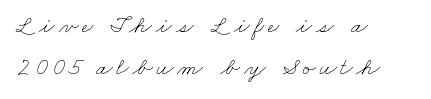
Q: Is the text bold? A: No.
Q: Is the text underlined? A: No.
Q: How is the paragraph aligned? A: Left-aligned.
